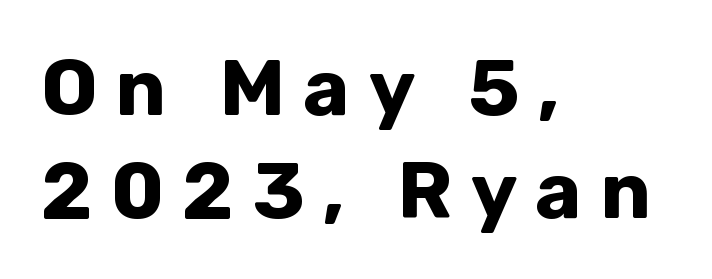
{"serif": "no", "italic": "no", "bold": "yes", "weight": "bold", "width": "normal", "stroke_contrast": "low", "x_height": "medium", "monospaced": "no", "underline": "no", "align": "left", "line_spacing": "normal", "line_spacing_ratio": 1.3, "letter_spacing": "wide", "letter_spacing_em": 0.23, "glyph_px": 79}
